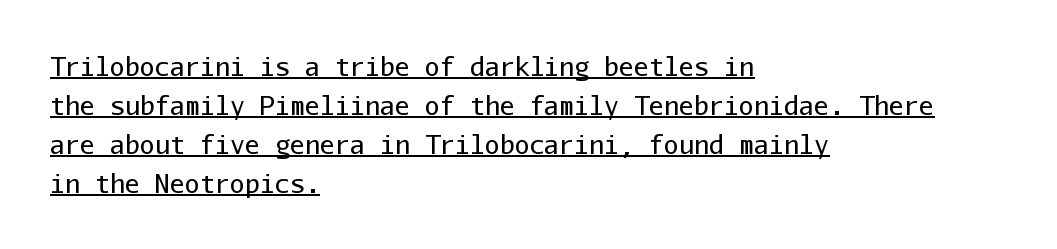
{"italic": "no", "bold": "no", "underline": "yes", "align": "left", "line_spacing": "normal", "line_spacing_ratio": 1.56, "letter_spacing": "normal", "letter_spacing_em": 0.0, "glyph_px": 25}
